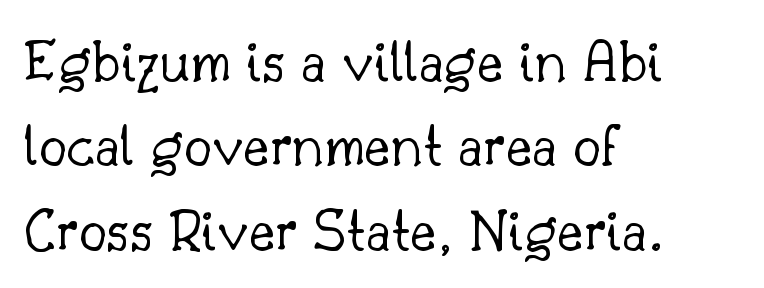
A typesetter would call this proportional, since set widths differ per character. The vertical gap from one line to the next is medium. Letters rest on an invisible, unmarked baseline. Think standard paragraph weight, or any step lighter than that.
